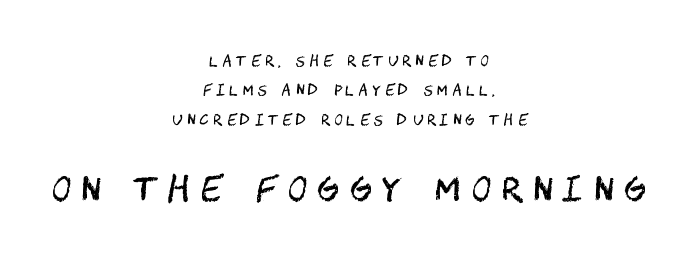
{"serif": "no", "italic": "no", "bold": "no", "weight": "regular", "width": "condensed", "stroke_contrast": "medium", "x_height": "large", "underline": "no", "align": "center", "line_spacing": "loose", "line_spacing_ratio": 2.1, "letter_spacing": "wide", "letter_spacing_em": 0.34, "larger_block": "second", "size_ratio": 2.36, "glyph_px": 33}
